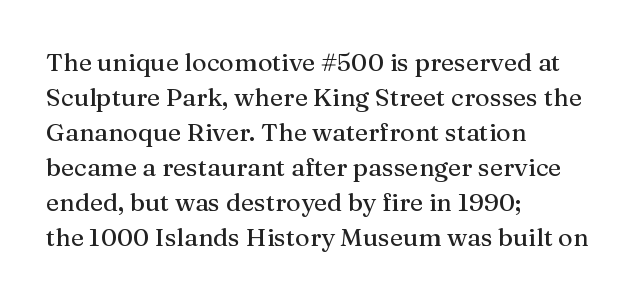
The image shows 25 px text type, upright; set left-aligned, normal line spacing (1.4x), normal letter spacing, not underlined.
